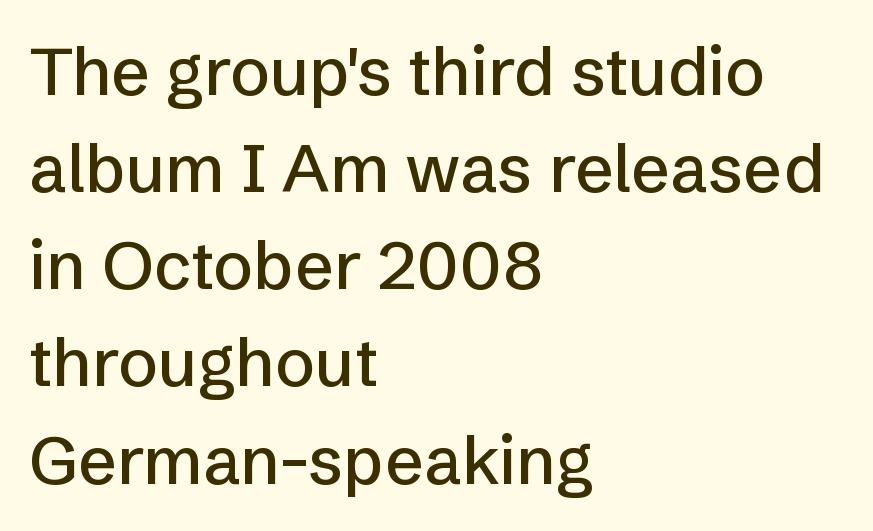
Q: Is the text italic (slanted)? A: No, it is upright.
Q: Is the typeface a serif or a sans-serif typeface? A: Sans-serif.
Q: Is the text underlined? A: No.
Q: How is the paragraph aligned? A: Left-aligned.
Q: Is the spacing between letters normal or unusually wide? A: Normal.
Q: Is the spacing between lines tight, normal or loose? A: Normal.
Q: Width (condensed, normal, or wide)? A: Normal.
Q: Stroke contrast? A: Low.
Q: x-height? A: Medium.
Q: Monospaced? A: No.
